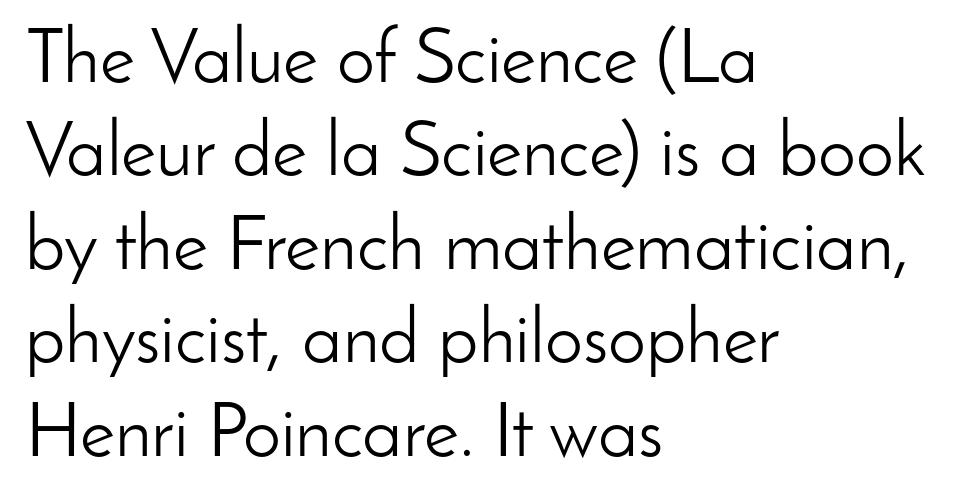
The image shows 76 px light sans-serif type, upright; set left-aligned, line spacing 1.23x, normal letter spacing, not underlined; low stroke contrast and a small x-height.
